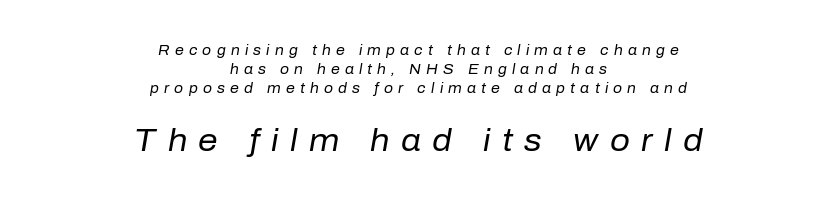
Q: Is the text bold? A: No.
Q: Is the text italic (slanted)? A: Yes, it leans right by about 10 degrees.
Q: Is the text underlined? A: No.
Q: How is the paragraph aligned? A: Centered.
Q: Is the spacing between letters normal or unusually wide? A: Unusually wide.
Q: Is the spacing between lines tight, normal or loose? A: Normal.
Q: Which block of text is set in a larger size, the first (top) or the second (bottom)? A: The second (bottom) one.
Q: Width (condensed, normal, or wide)? A: Normal.
Q: Stroke contrast? A: Low.
Q: x-height? A: Medium.
Q: Monospaced? A: No.
